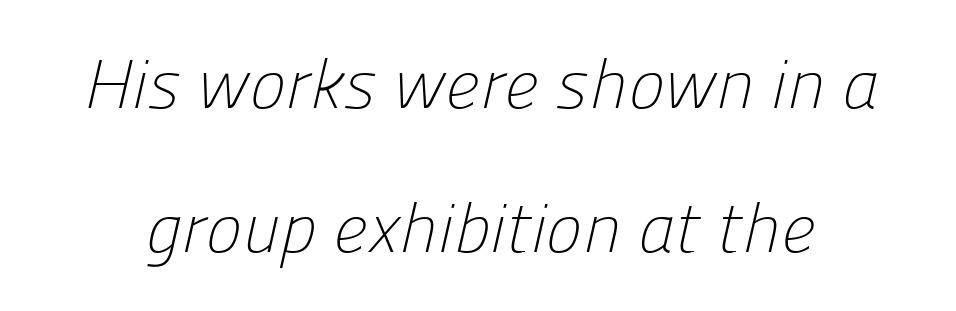
Q: Is the text bold? A: No.
Q: Is the typeface a serif or a sans-serif typeface? A: Sans-serif.
Q: Is the text underlined? A: No.
Q: Is the spacing between letters normal or unusually wide? A: Normal.
Q: Is the spacing between lines tight, normal or loose? A: Loose.
Q: Width (condensed, normal, or wide)? A: Normal.
Q: Stroke contrast? A: Low.
Q: x-height? A: Medium.
Q: Monospaced? A: No.
